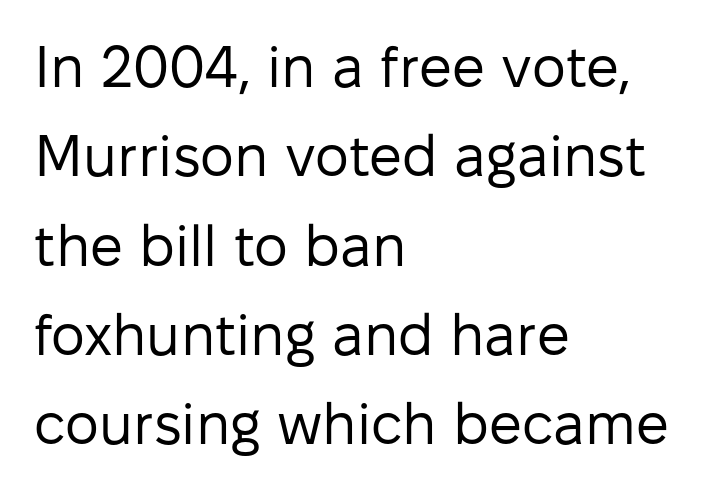
The image shows 58 px regular-weight sans-serif type, upright; set left-aligned, normal line spacing (1.54x), normal letter spacing, not underlined; low stroke contrast and a medium x-height.
